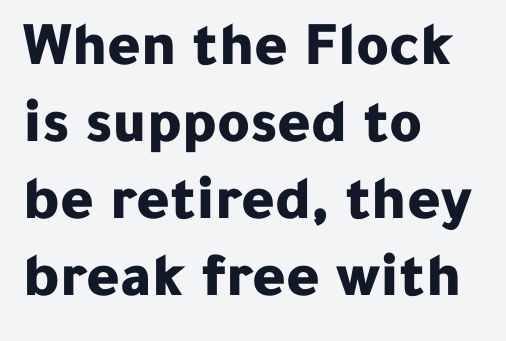
{"serif": "no", "italic": "no", "bold": "yes", "weight": "bold", "width": "normal", "stroke_contrast": "low", "x_height": "medium", "monospaced": "no", "underline": "no", "align": "left", "line_spacing_ratio": 1.22, "letter_spacing": "normal", "letter_spacing_em": 0.0, "glyph_px": 63}
